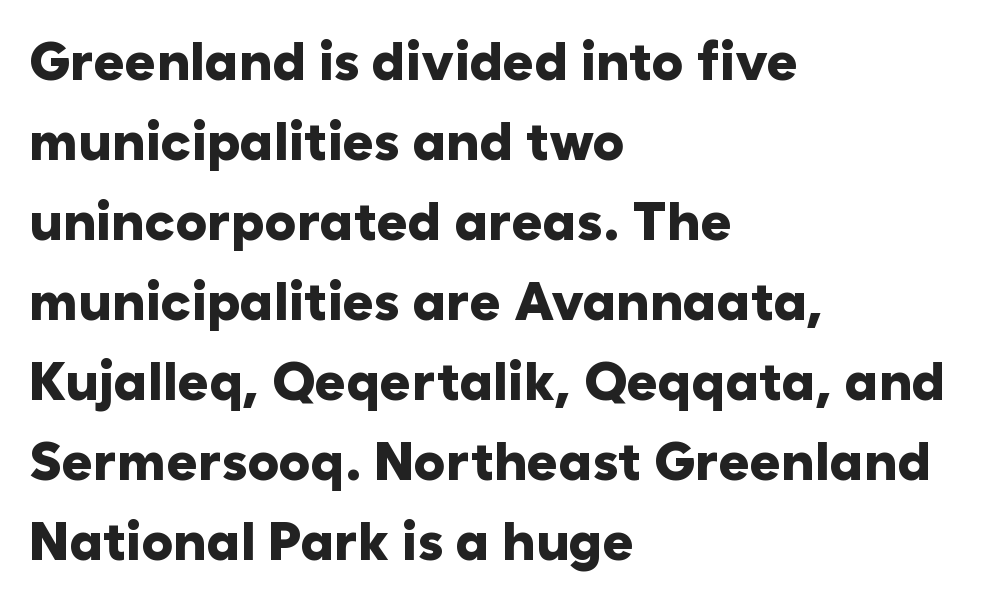
The image shows 53 px heavy sans-serif type, upright; set left-aligned, normal line spacing (1.51x), normal letter spacing, not underlined; low stroke contrast and a medium x-height.
